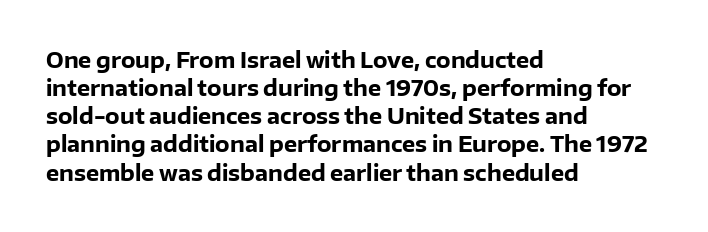
The image shows 21 px bold type, upright; set left-aligned, normal line spacing (1.34x), normal letter spacing, not underlined.
